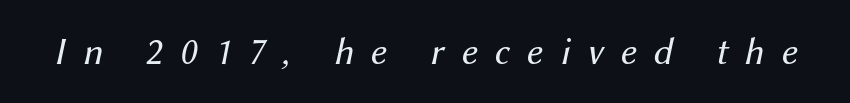
The image shows 39 px regular-weight type, italic (leaning right); set unusually wide letter spacing (+0.43 em), not underlined; medium stroke contrast and a medium x-height.
